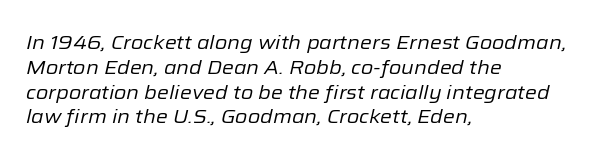
Think standard paragraph weight, or any step lighter than that. Characters follow at the spacing the type designer built in. Observe the lean: these are italic letterforms. This rendering uses left alignment, leaving the right contour irregular. Descenders are the only things crossing below the line.
